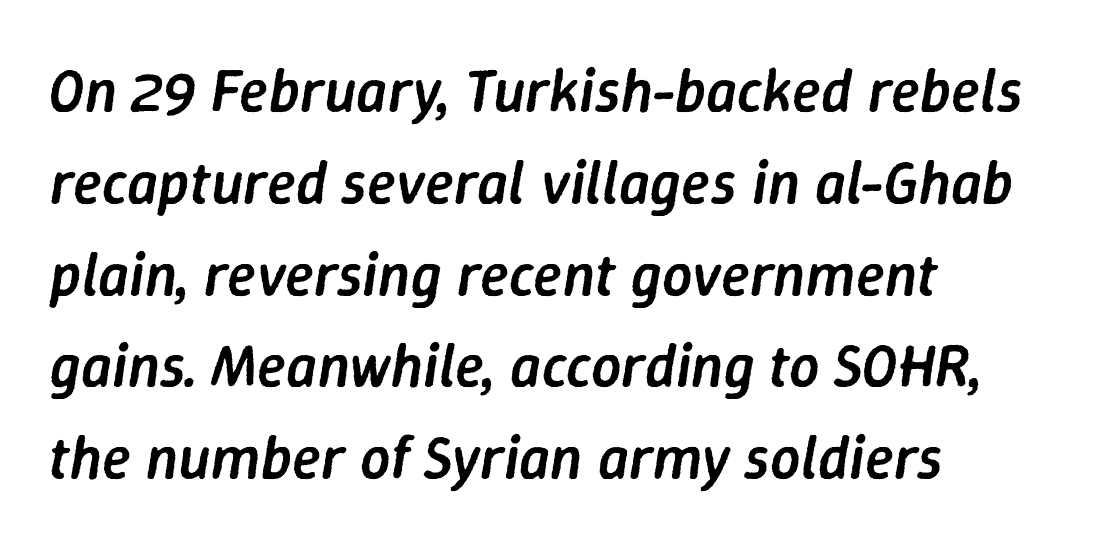
Each glyph is drawn with semibold strokes, heavier than normal yet not fully bold. Look at the tracking — it's just the regular setting, nothing added. Rows of type keep a routine distance in the vertical direction. Visually the block forms a straight wall on the left and a jagged coastline on the right. The words here are not underlined. A typesetter would mark this as italic.
